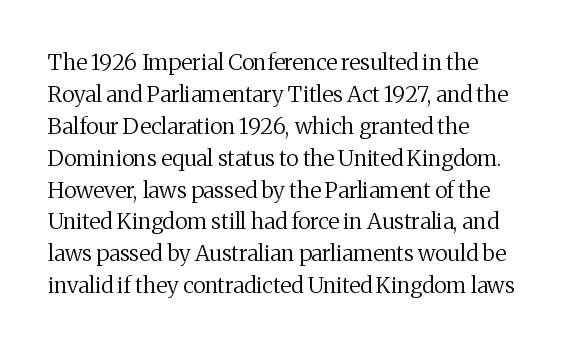
{"italic": "no", "bold": "no", "underline": "no", "align": "left", "line_spacing": "normal", "line_spacing_ratio": 1.45, "letter_spacing": "normal", "letter_spacing_em": 0.0, "glyph_px": 22}
